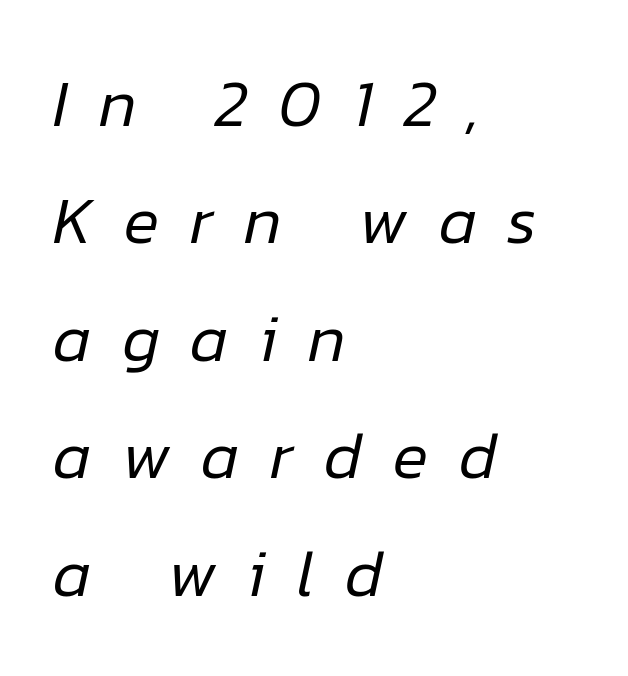
{"italic": "yes", "lean": "right", "slant_degrees": 12, "bold": "no", "weight": "regular", "width": "normal", "stroke_contrast": "low", "x_height": "medium", "monospaced": "no", "underline": "no", "align": "left", "line_spacing_ratio": 1.78, "letter_spacing": "wide", "letter_spacing_em": 0.47, "glyph_px": 66}
